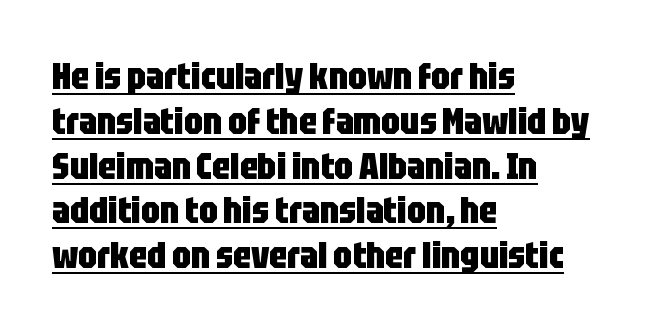
{"serif": "no", "italic": "no", "bold": "yes", "weight": "heavy", "width": "condensed", "stroke_contrast": "low", "x_height": "large", "monospaced": "no", "underline": "yes", "align": "left", "line_spacing_ratio": 1.21, "letter_spacing": "normal", "letter_spacing_em": 0.0, "glyph_px": 37}
